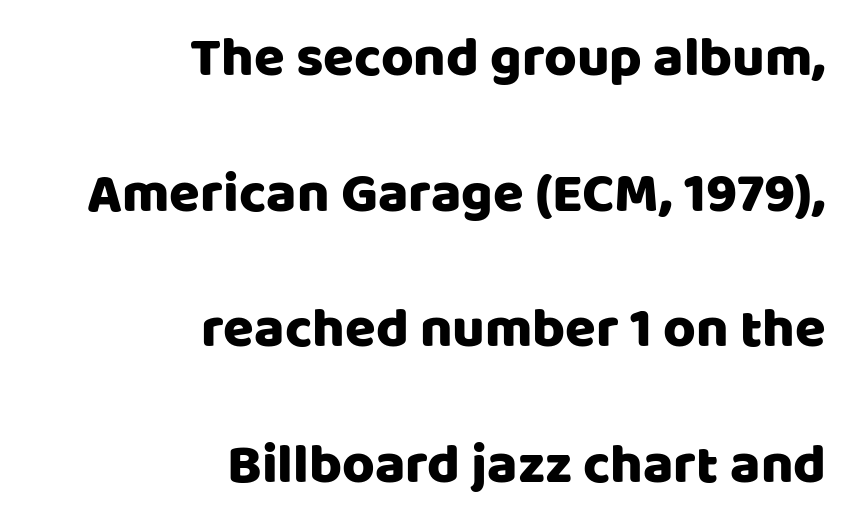
Style check: upright. Look at the tracking — it's just the regular setting, nothing added. The gap between lines stays unmarked. The rendering uses natural spacing where letterforms have individual widths. The lines are quadded right. Is there much room between lines? Yes — plenty of vertical air separates them.
